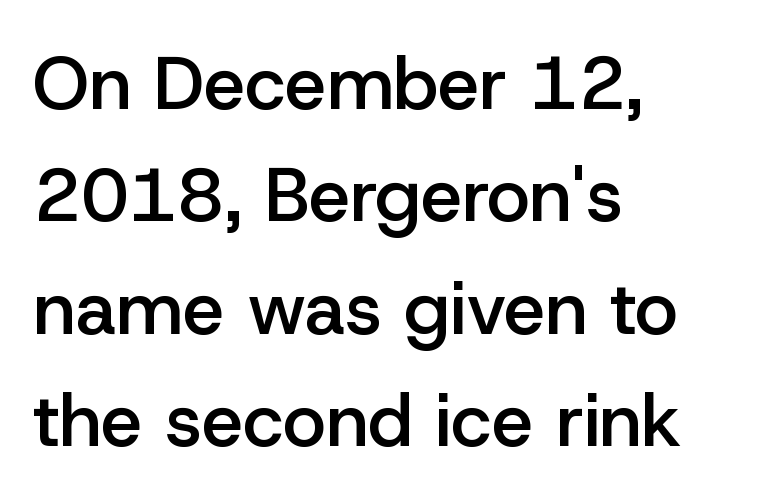
{"serif": "no", "italic": "no", "bold": "semi", "weight": "semibold", "width": "normal", "stroke_contrast": "low", "x_height": "medium", "monospaced": "no", "underline": "no", "align": "left", "line_spacing": "normal", "line_spacing_ratio": 1.52, "letter_spacing": "normal", "letter_spacing_em": 0.0, "glyph_px": 74}
